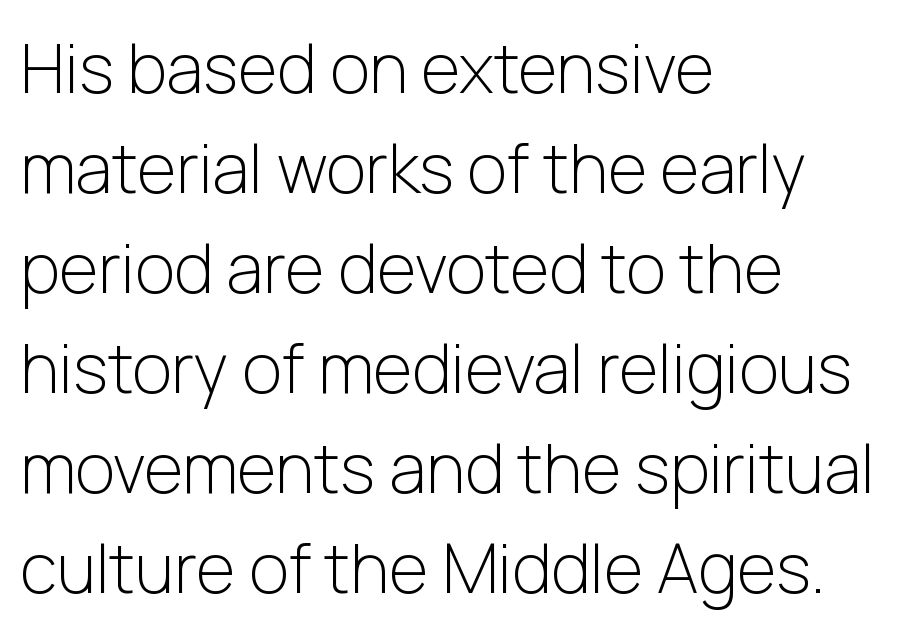
Rows of type keep a routine distance in the vertical direction. Check the space under the baseline: it is left empty. The compositor pushed each line to the left boundary. You could not count columns in this text — the font is proportionally spaced.
